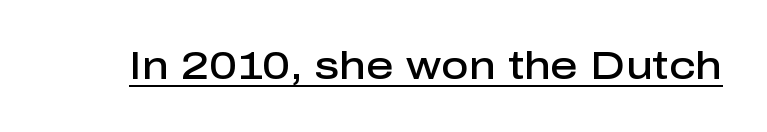
{"serif": "no", "italic": "no", "bold": "semi", "weight": "semibold", "width": "normal", "stroke_contrast": "low", "x_height": "medium", "monospaced": "no", "underline": "yes", "letter_spacing": "normal", "letter_spacing_em": 0.0, "glyph_px": 38}
